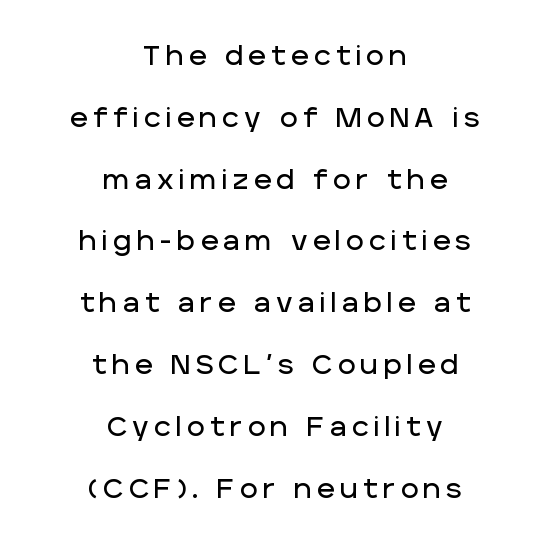
Inter-character spacing is expanded well beyond the font's built-in metrics. The block of text is sparse from top to bottom, with ample space between rows. The typesetter chose a symmetrical, centered arrangement here. Vertical strokes here are truly vertical.
